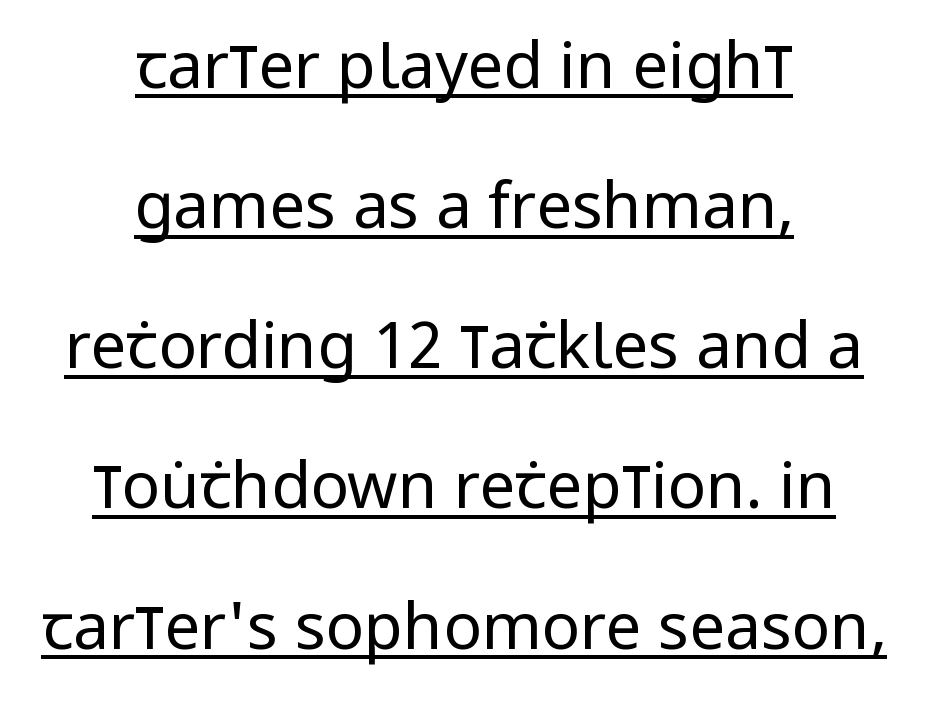
Q: Is the text bold? A: No.
Q: Is the text italic (slanted)? A: No, it is upright.
Q: Is the typeface a serif or a sans-serif typeface? A: Sans-serif.
Q: Is the text underlined? A: Yes.
Q: How is the paragraph aligned? A: Centered.
Q: Is the spacing between letters normal or unusually wide? A: Normal.
Q: Is the spacing between lines tight, normal or loose? A: Loose.
Q: Width (condensed, normal, or wide)? A: Condensed.
Q: Stroke contrast? A: Low.
Q: x-height? A: Large.
Q: Monospaced? A: No.
